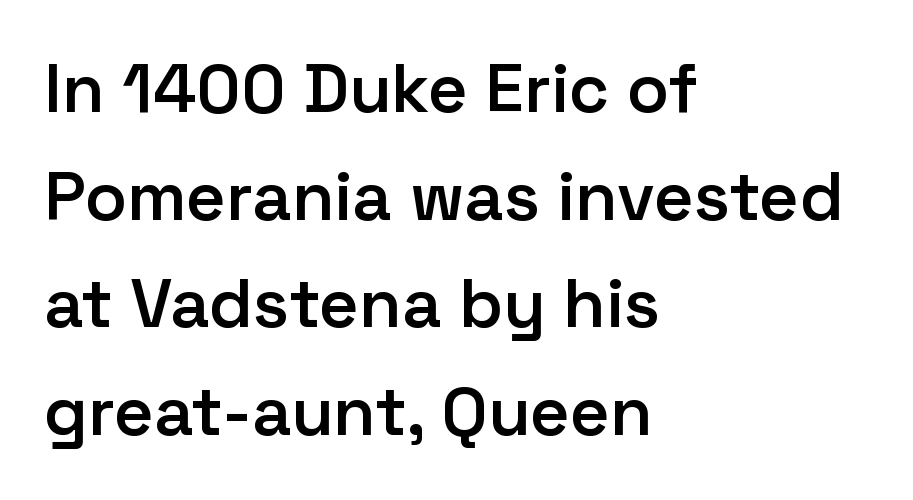
Here the designer chose a conventional face with non-uniform glyph widths. The designer went with a sans here, leaving each stem footless. The typesetting leans somewhat heavy: a semibold. The typesetter chose a ragged-right arrangement here.
